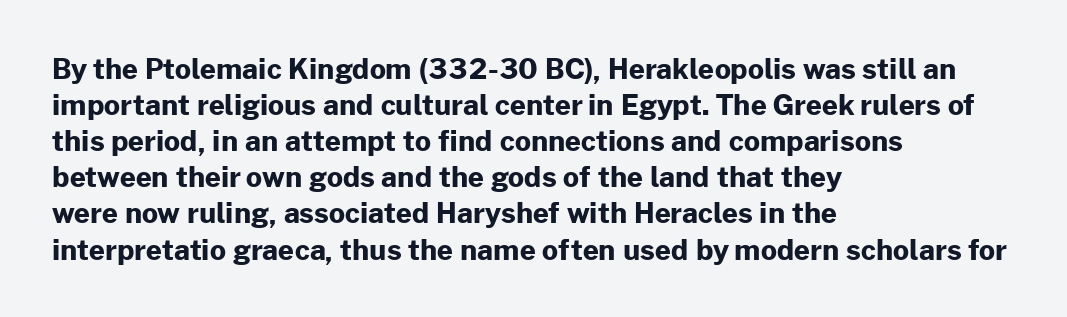
{"serif": "no", "italic": "no", "bold": "yes", "weight": "bold", "width": "normal", "stroke_contrast": "low", "x_height": "medium", "monospaced": "no", "underline": "no", "align": "left", "line_spacing": "normal", "line_spacing_ratio": 1.29, "letter_spacing": "normal", "letter_spacing_em": 0.0, "glyph_px": 28}
